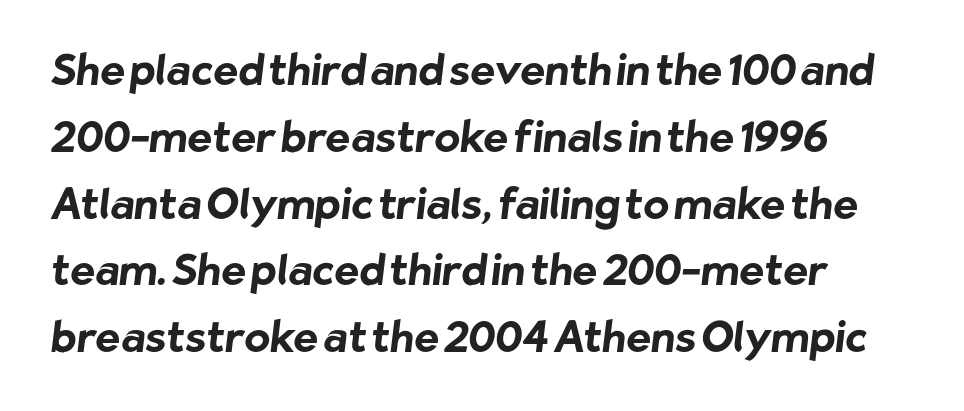
Q: Is the text bold? A: Yes.
Q: Is the typeface a serif or a sans-serif typeface? A: Sans-serif.
Q: Is the text underlined? A: No.
Q: How is the paragraph aligned? A: Left-aligned.
Q: Is the spacing between letters normal or unusually wide? A: Normal.
Q: Is the spacing between lines tight, normal or loose? A: Normal.
Q: Width (condensed, normal, or wide)? A: Normal.
Q: Stroke contrast? A: Low.
Q: x-height? A: Medium.
Q: Monospaced? A: No.
